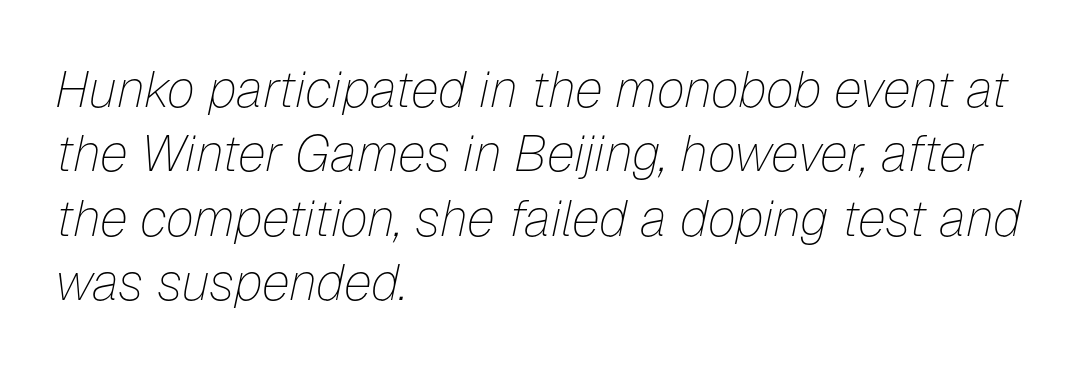
Q: Is the text bold? A: No.
Q: Is the text italic (slanted)? A: Yes, it leans right by about 12 degrees.
Q: Is the text underlined? A: No.
Q: How is the paragraph aligned? A: Left-aligned.
Q: Is the spacing between letters normal or unusually wide? A: Normal.
Q: Is the spacing between lines tight, normal or loose? A: Normal.
Q: Width (condensed, normal, or wide)? A: Normal.
Q: Stroke contrast? A: Low.
Q: x-height? A: Medium.
Q: Monospaced? A: No.
